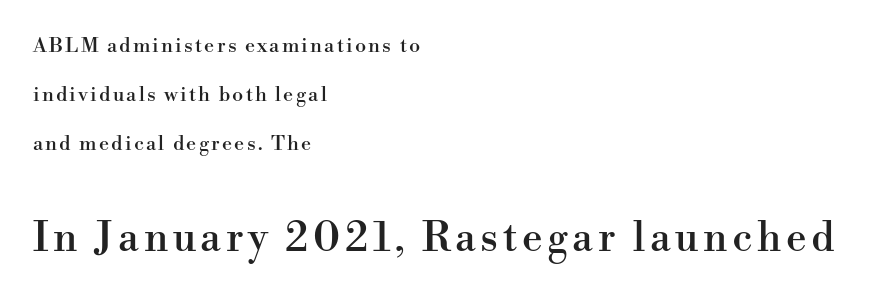
{"serif": "yes", "italic": "no", "width": "normal", "stroke_contrast": "high", "x_height": "small", "monospaced": "no", "underline": "no", "align": "left", "line_spacing": "loose", "line_spacing_ratio": 2.45, "larger_block": "second", "size_ratio": 2.05, "glyph_px": 41}
